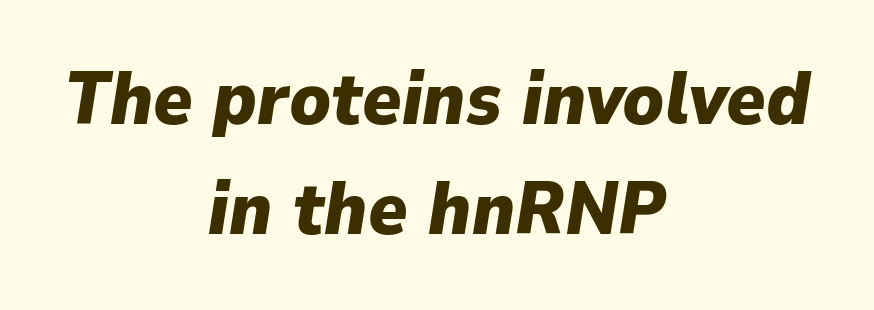
Q: Is the text bold? A: Yes.
Q: Is the text italic (slanted)? A: Yes, it leans right by about 9 degrees.
Q: Is the text underlined? A: No.
Q: How is the paragraph aligned? A: Centered.
Q: Is the spacing between letters normal or unusually wide? A: Normal.
Q: Is the spacing between lines tight, normal or loose? A: Normal.
Q: Width (condensed, normal, or wide)? A: Normal.
Q: Stroke contrast? A: Low.
Q: x-height? A: Medium.
Q: Monospaced? A: No.
